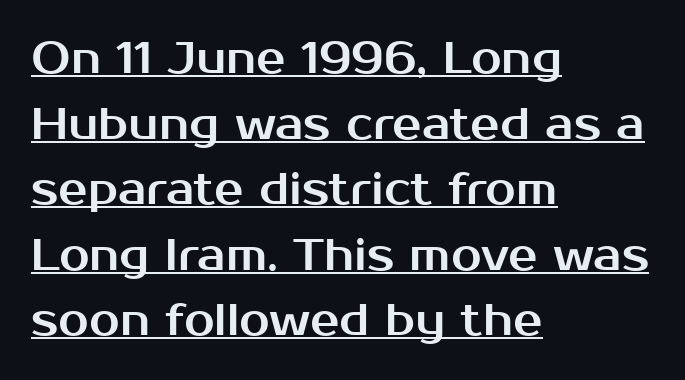
Q: Is the text italic (slanted)? A: No, it is upright.
Q: Is the typeface a serif or a sans-serif typeface? A: Sans-serif.
Q: Is the text underlined? A: Yes.
Q: How is the paragraph aligned? A: Left-aligned.
Q: Is the spacing between letters normal or unusually wide? A: Normal.
Q: Is the spacing between lines tight, normal or loose? A: Normal.
Q: Width (condensed, normal, or wide)? A: Normal.
Q: Stroke contrast? A: Medium.
Q: x-height? A: Medium.
Q: Monospaced? A: No.
